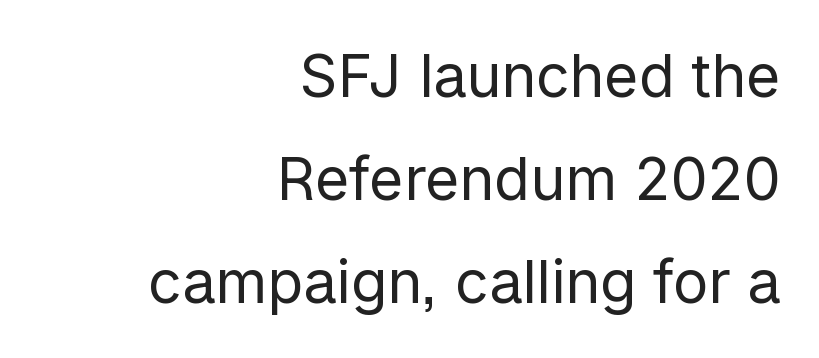
Weight: in the light-to-regular range. The letters stand straight up with perfectly vertical stems. Glance below the letters and you will spot only blank space. The paragraph shown leans on its right margin. The letters advance in unequal steps, a hallmark of proportional type.
